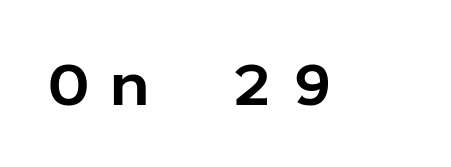
The image shows 65 px bold sans-serif type, upright, monospaced; set unusually wide letter spacing (+0.34 em), not underlined; low stroke contrast and a medium x-height.
